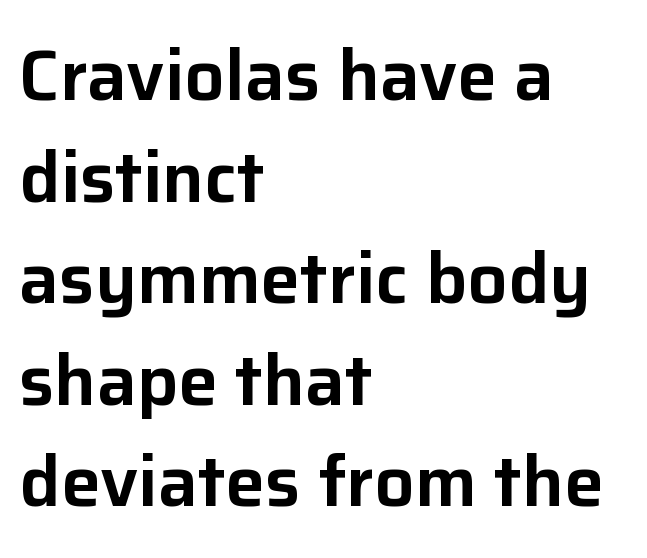
The image shows 71 px sans-serif type, upright; set left-aligned, normal line spacing (1.43x), normal letter spacing, not underlined; low stroke contrast and a medium x-height.
